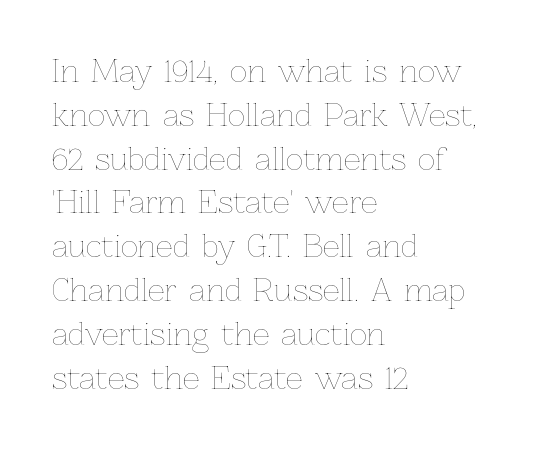
Heaviness? Minimal to ordinary, like unemphasized prose. The paragraph has a hard left edge and a soft right edge. Whoever set this chose a conventional vertical rhythm. Has an underline been added? It has not. Each letter keeps its own natural width here, so spacing adapts to shape. Is the letter spacing exaggerated? No — it looks like the ordinary default.
